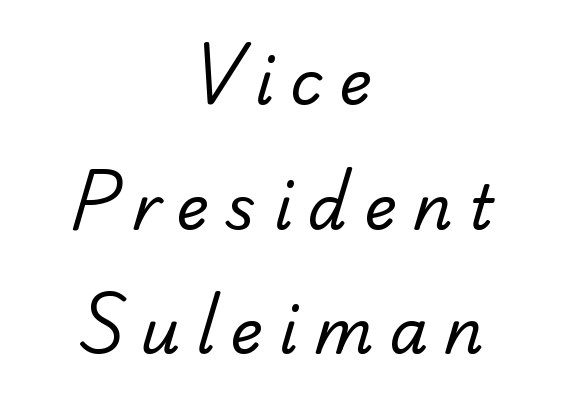
The image shows 62 px regular-weight serif type; set centered, loose line spacing (2.01x), unusually wide letter spacing (+0.26 em), not underlined; low stroke contrast and a small x-height.
